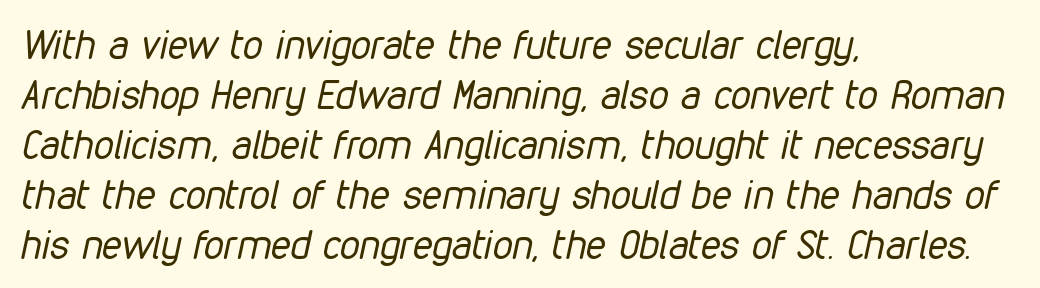
The rendering applies a slant to the glyphs. The horizontal fit of the characters is conventional and even. The passage shown is typed in a proportional face where columns would drift. Has an underline been added? It has not. The passage shown is not bold in any degree. The leading is moderate, giving the passage an even texture.
